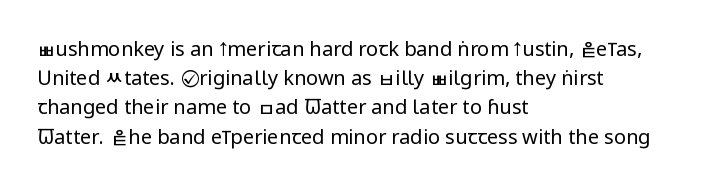
{"italic": "no", "bold": "no", "underline": "no", "align": "left", "line_spacing": "normal", "line_spacing_ratio": 1.46, "letter_spacing": "normal", "letter_spacing_em": 0.0, "glyph_px": 20}
